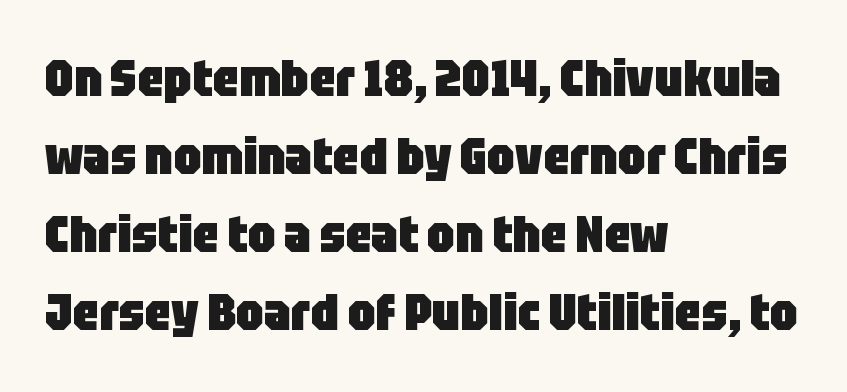
The image shows 51 px heavy, condensed sans-serif type, upright; set left-aligned, normal line spacing (1.53x), normal letter spacing, not underlined; low stroke contrast and a large x-height.
